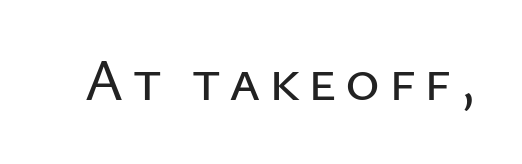
{"serif": "no", "italic": "no", "width": "normal", "stroke_contrast": "low", "x_height": "medium", "monospaced": "no", "underline": "no", "glyph_px": 59}
